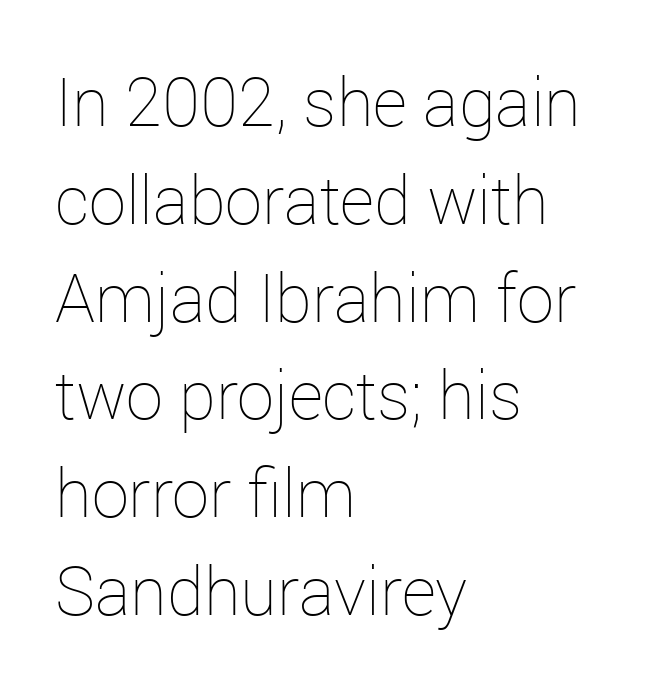
The rows are spaced the way most documents space them. The passage shown is typed in a proportional face where columns would drift. This rendering leaves character spacing at its baseline value. One-word summary of the alignment: left. Posture: straight, roman, zero tilt. The passage shown is not underscored anywhere.
